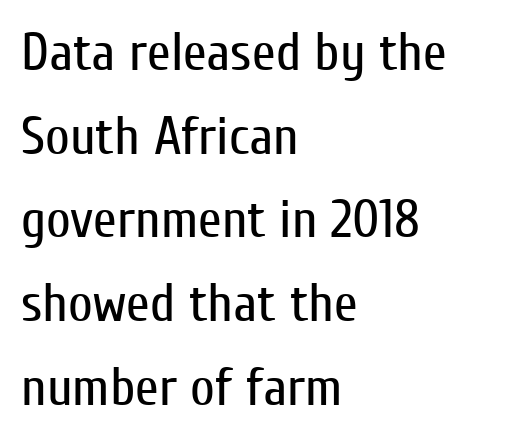
A quiet, ordinary-to-light weight characterises the typeface. Summary of vertical rhythm: regular, with standard interline spacing. Students, note that the glyphs here touch the page at normal intervals. These lines were composed using upright roman letters.
